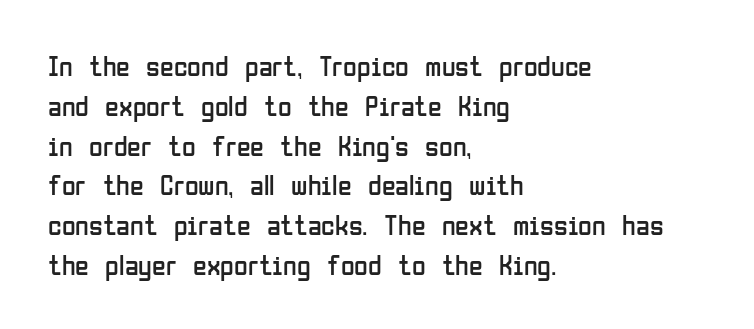
The type is set solid horizontally, with unmodified tracking. Think of a printed novel: that variable character pitch is what you see here. Summary of vertical rhythm: regular, with standard interline spacing. The passage shown is typeset with a sans-serif family.
